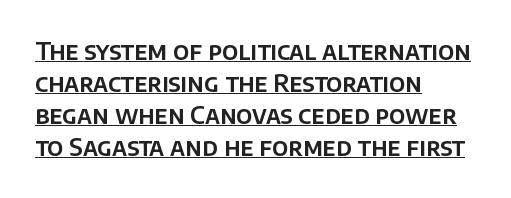
{"italic": "no", "underline": "yes", "align": "left", "line_spacing": "normal", "line_spacing_ratio": 1.34, "letter_spacing": "normal", "letter_spacing_em": 0.0, "glyph_px": 24}
